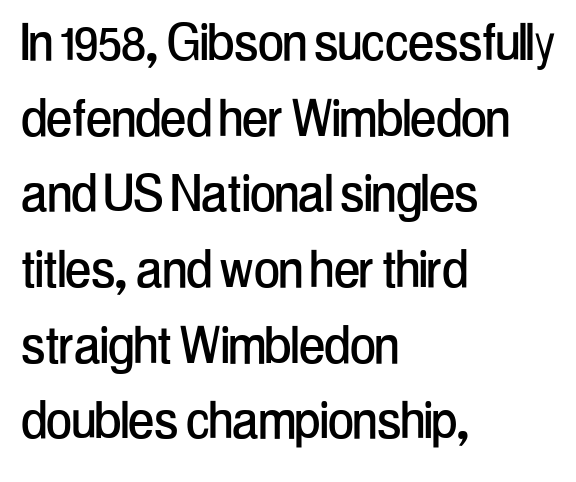
{"serif": "no", "italic": "no", "width": "condensed", "stroke_contrast": "low", "x_height": "medium", "monospaced": "no", "underline": "no", "align": "left", "line_spacing_ratio": 1.22, "letter_spacing": "normal", "letter_spacing_em": 0.0, "glyph_px": 62}
